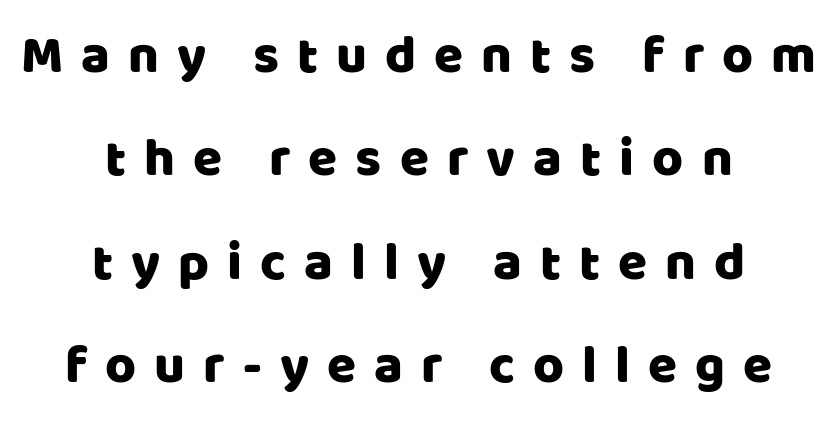
{"serif": "no", "italic": "no", "width": "normal", "stroke_contrast": "low", "x_height": "large", "monospaced": "no", "underline": "no", "align": "center", "line_spacing": "loose", "line_spacing_ratio": 1.95, "letter_spacing": "wide", "letter_spacing_em": 0.34, "glyph_px": 53}
